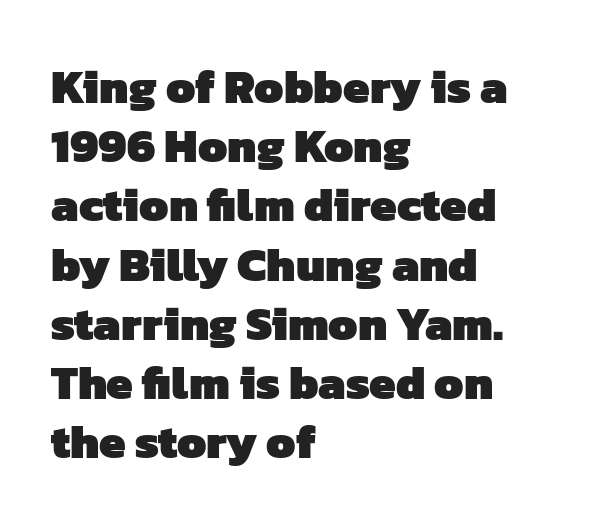
{"serif": "no", "bold": "yes", "weight": "heavy", "width": "normal", "stroke_contrast": "low", "x_height": "medium", "monospaced": "no", "underline": "no", "align": "left", "line_spacing": "normal", "line_spacing_ratio": 1.26, "letter_spacing": "normal", "letter_spacing_em": 0.0, "glyph_px": 47}
